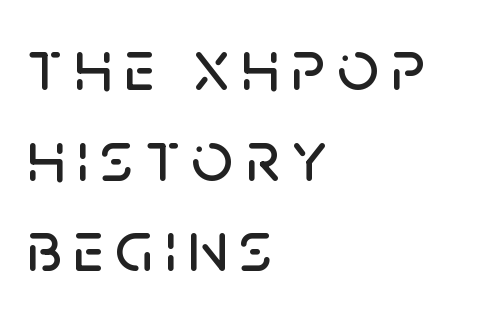
{"serif": "no", "italic": "no", "width": "normal", "stroke_contrast": "low", "x_height": "large", "monospaced": "no", "underline": "no", "align": "left", "line_spacing_ratio": 1.24, "glyph_px": 73}
